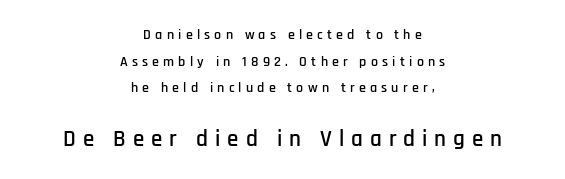
{"italic": "no", "underline": "no", "align": "center", "line_spacing": "loose", "line_spacing_ratio": 1.91, "letter_spacing": "wide", "letter_spacing_em": 0.3, "larger_block": "second", "size_ratio": 1.64, "glyph_px": 23}
